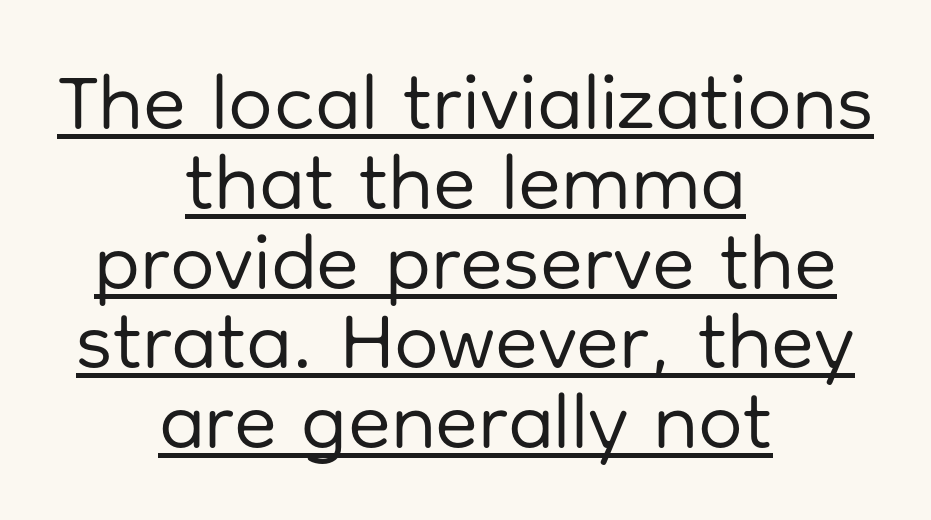
Q: Is the text bold? A: No.
Q: Is the text italic (slanted)? A: No, it is upright.
Q: Is the typeface a serif or a sans-serif typeface? A: Sans-serif.
Q: Is the text underlined? A: Yes.
Q: How is the paragraph aligned? A: Centered.
Q: Is the spacing between letters normal or unusually wide? A: Normal.
Q: Is the spacing between lines tight, normal or loose? A: Tight.
Q: Width (condensed, normal, or wide)? A: Normal.
Q: Stroke contrast? A: Low.
Q: x-height? A: Medium.
Q: Monospaced? A: No.
